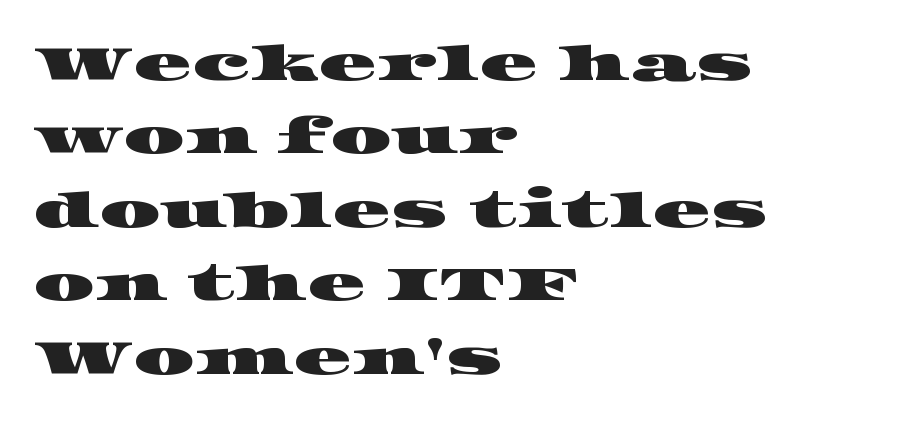
{"serif": "yes", "width": "wide", "stroke_contrast": "high", "x_height": "large", "monospaced": "no", "underline": "no", "align": "left", "line_spacing": "normal", "line_spacing_ratio": 1.53, "letter_spacing": "normal", "letter_spacing_em": 0.0, "glyph_px": 48}
